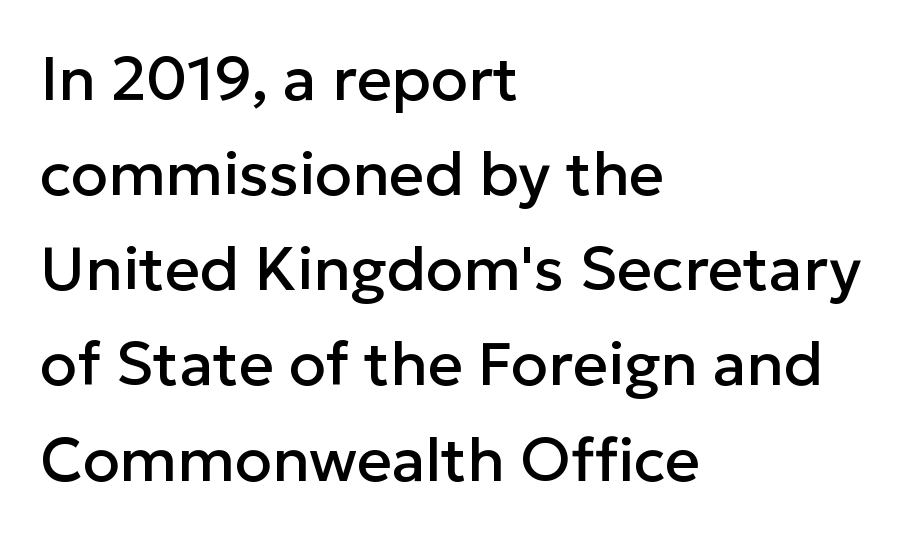
Q: Is the text italic (slanted)? A: No, it is upright.
Q: Is the typeface a serif or a sans-serif typeface? A: Sans-serif.
Q: Is the text underlined? A: No.
Q: How is the paragraph aligned? A: Left-aligned.
Q: Is the spacing between letters normal or unusually wide? A: Normal.
Q: Is the spacing between lines tight, normal or loose? A: Normal.
Q: Width (condensed, normal, or wide)? A: Normal.
Q: Stroke contrast? A: Low.
Q: x-height? A: Medium.
Q: Monospaced? A: No.
